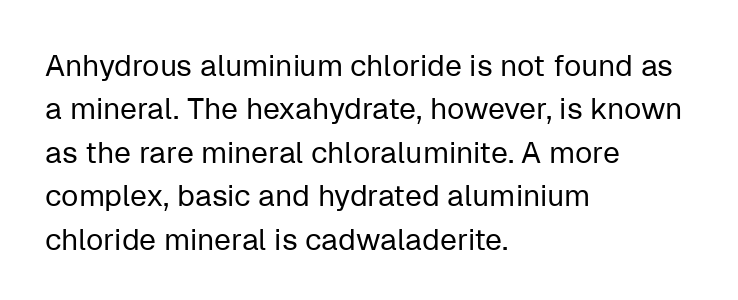
The image shows 30 px regular-weight sans-serif type, upright; set left-aligned, normal line spacing (1.45x), normal letter spacing, not underlined; low stroke contrast and a medium x-height.
